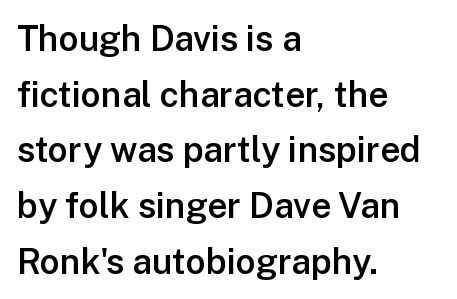
Q: Is the text bold? A: Semi-bold.
Q: Is the text italic (slanted)? A: No, it is upright.
Q: Is the typeface a serif or a sans-serif typeface? A: Sans-serif.
Q: Is the text underlined? A: No.
Q: How is the paragraph aligned? A: Left-aligned.
Q: Is the spacing between letters normal or unusually wide? A: Normal.
Q: Is the spacing between lines tight, normal or loose? A: Normal.
Q: Width (condensed, normal, or wide)? A: Normal.
Q: Stroke contrast? A: Low.
Q: x-height? A: Medium.
Q: Monospaced? A: No.
